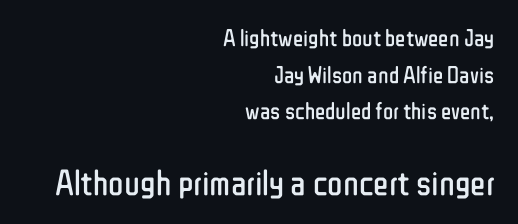
Q: Is the text bold? A: No.
Q: Is the text italic (slanted)? A: No, it is upright.
Q: Is the typeface a serif or a sans-serif typeface? A: Sans-serif.
Q: Is the text underlined? A: No.
Q: How is the paragraph aligned? A: Right-aligned.
Q: Is the spacing between letters normal or unusually wide? A: Normal.
Q: Is the spacing between lines tight, normal or loose? A: Normal.
Q: Which block of text is set in a larger size, the first (top) or the second (bottom)? A: The second (bottom) one.
Q: Width (condensed, normal, or wide)? A: Condensed.
Q: Stroke contrast? A: Low.
Q: x-height? A: Medium.
Q: Monospaced? A: No.
